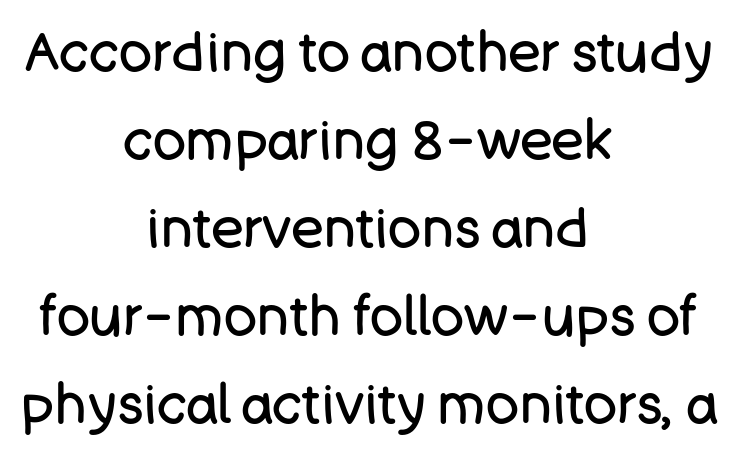
The image shows 55 px regular-weight sans-serif type, upright; set centered, normal line spacing (1.6x), normal letter spacing, not underlined; low stroke contrast and a large x-height.
